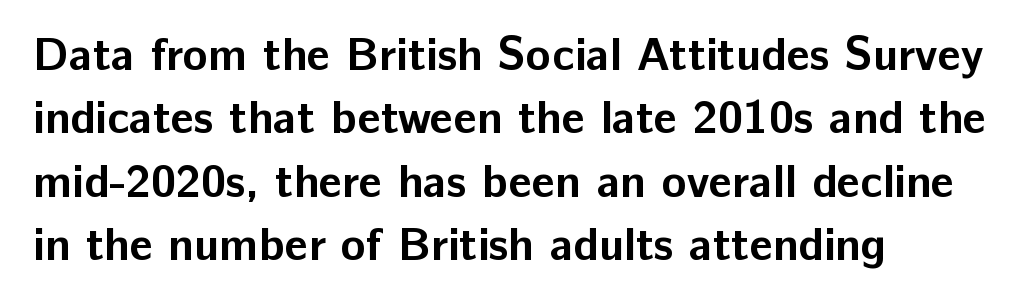
The image shows 46 px bold sans-serif type, upright; set left-aligned, normal line spacing (1.38x), normal letter spacing, not underlined; low stroke contrast and a medium x-height.
